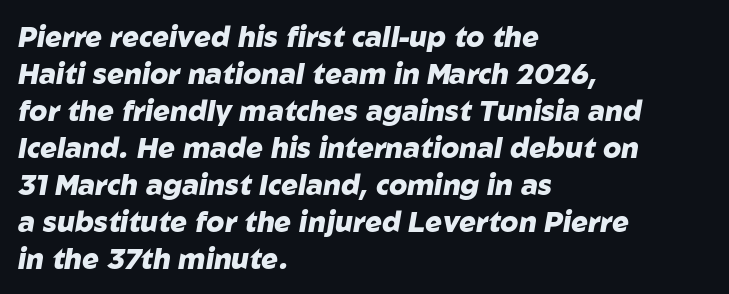
{"italic": "yes", "lean": "right", "slant_degrees": 10, "bold": "yes", "weight": "heavy", "width": "normal", "stroke_contrast": "low", "x_height": "medium", "monospaced": "no", "underline": "no", "align": "left", "line_spacing": "normal", "line_spacing_ratio": 1.32, "letter_spacing": "normal", "letter_spacing_em": 0.0, "glyph_px": 28}
